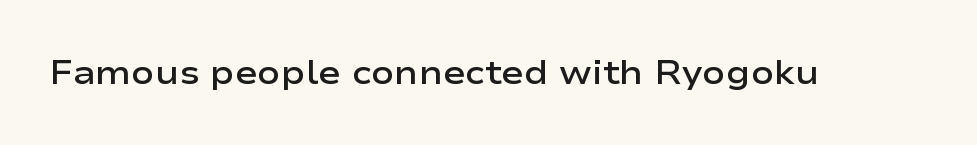
Do the characters align in a grid? No, the font is proportional. In terms of letterspacing, this is plain default setting. Each glyph is drawn with semibold strokes, heavier than normal yet not fully bold. Vertical strokes here are truly vertical. Underline: absent. Unlike a traditional serif, this face leaves its strokes unadorned.
